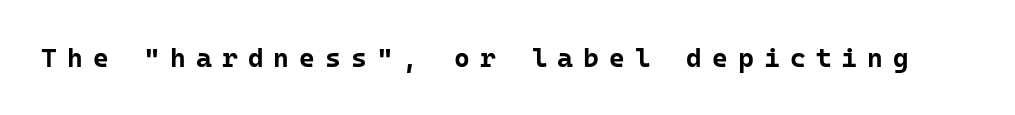
The image shows 27 px bold type, upright; set unusually wide letter spacing (+0.37 em), not underlined.
